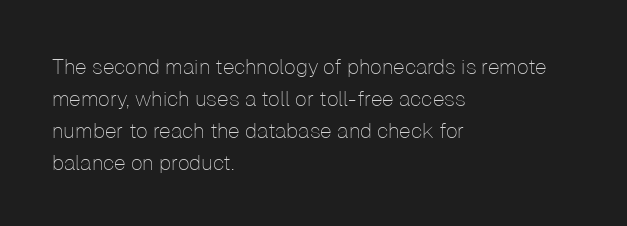
{"italic": "no", "bold": "no", "underline": "no", "align": "left", "line_spacing": "normal", "line_spacing_ratio": 1.52, "letter_spacing": "normal", "letter_spacing_em": 0.0, "glyph_px": 21}
